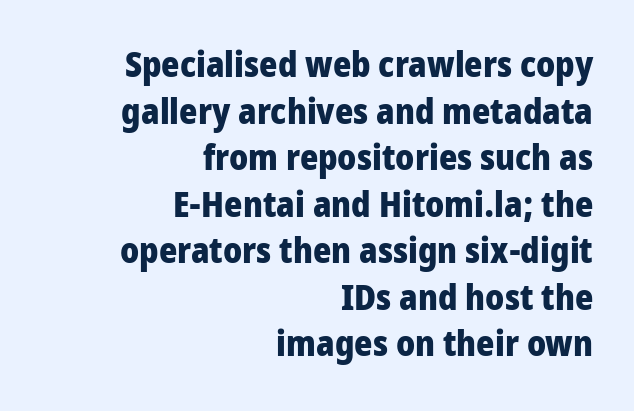
Q: Is the text bold? A: Yes.
Q: Is the text italic (slanted)? A: No, it is upright.
Q: Is the typeface a serif or a sans-serif typeface? A: Sans-serif.
Q: Is the text underlined? A: No.
Q: How is the paragraph aligned? A: Right-aligned.
Q: Is the spacing between letters normal or unusually wide? A: Normal.
Q: Is the spacing between lines tight, normal or loose? A: Normal.
Q: Width (condensed, normal, or wide)? A: Condensed.
Q: Stroke contrast? A: Low.
Q: x-height? A: Large.
Q: Monospaced? A: No.
